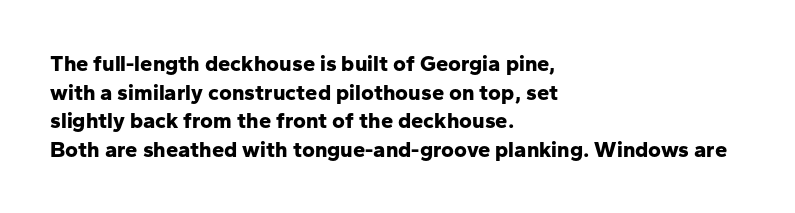
Teacher's note: observe the even left margin — that is flush-left alignment. You can tell it's not italic because the verticals are truly vertical. Words float on clear page, feet unadorned. The letterforms sit shoulder to shoulder at normal distance.
